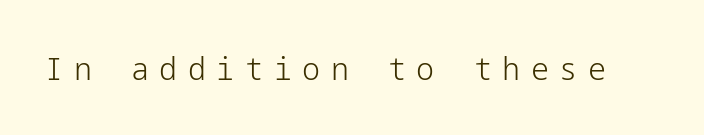
{"serif": "no", "italic": "no", "bold": "no", "weight": "light", "width": "normal", "stroke_contrast": "low", "x_height": "medium", "underline": "no", "letter_spacing": "wide", "letter_spacing_em": 0.33, "glyph_px": 32}
